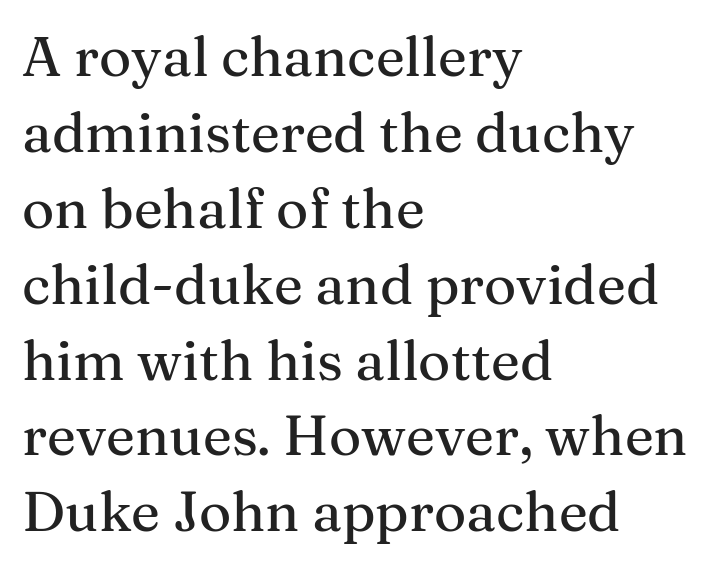
Q: Is the text italic (slanted)? A: No, it is upright.
Q: Is the typeface a serif or a sans-serif typeface? A: Serif.
Q: Is the text underlined? A: No.
Q: How is the paragraph aligned? A: Left-aligned.
Q: Is the spacing between letters normal or unusually wide? A: Normal.
Q: Is the spacing between lines tight, normal or loose? A: Normal.
Q: Width (condensed, normal, or wide)? A: Normal.
Q: Stroke contrast? A: Medium.
Q: x-height? A: Medium.
Q: Monospaced? A: No.
